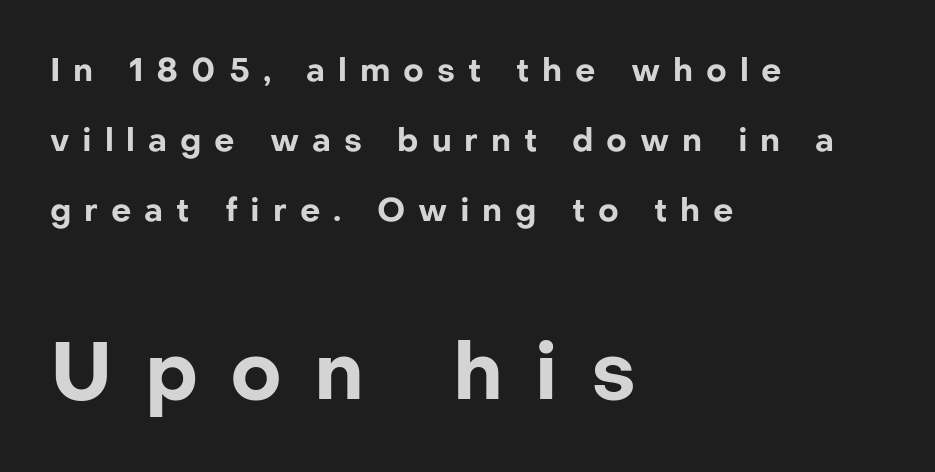
Short note: letters widely spaced. Rows of type keep a wide berth in the vertical direction. Reading down the block, your eye returns to a fixed left position each line. The words here are not underlined. Stroke terminals: plain, sans-serif.
